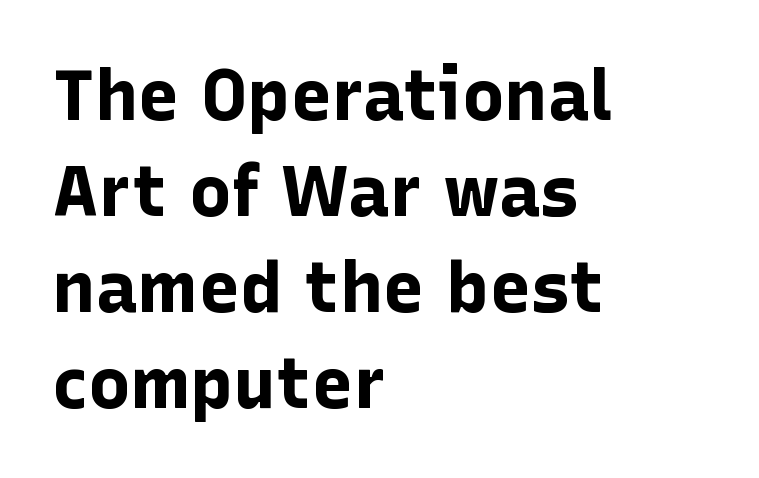
Q: Is the text bold? A: Yes.
Q: Is the text italic (slanted)? A: No, it is upright.
Q: Is the typeface a serif or a sans-serif typeface? A: Sans-serif.
Q: Is the text underlined? A: No.
Q: How is the paragraph aligned? A: Left-aligned.
Q: Is the spacing between letters normal or unusually wide? A: Normal.
Q: Is the spacing between lines tight, normal or loose? A: Normal.
Q: Width (condensed, normal, or wide)? A: Normal.
Q: Stroke contrast? A: Low.
Q: x-height? A: Medium.
Q: Monospaced? A: No.
